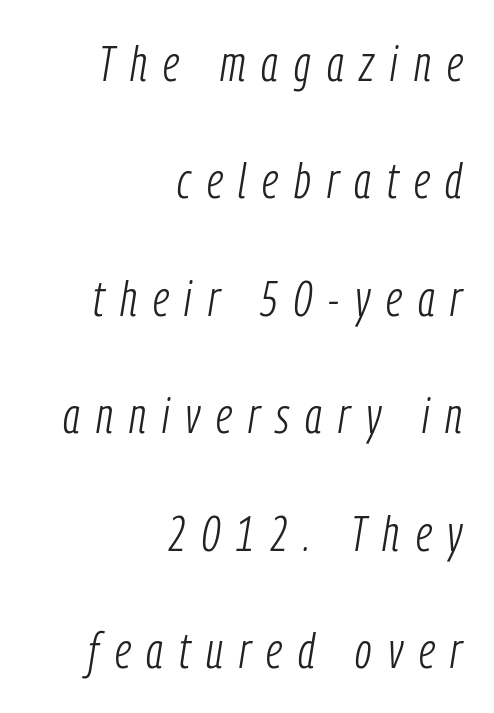
Q: Is the text bold? A: No.
Q: Is the text italic (slanted)? A: Yes, it leans right by about 9 degrees.
Q: Is the text underlined? A: No.
Q: How is the paragraph aligned? A: Right-aligned.
Q: Is the spacing between letters normal or unusually wide? A: Unusually wide.
Q: Is the spacing between lines tight, normal or loose? A: Loose.
Q: Width (condensed, normal, or wide)? A: Condensed.
Q: Stroke contrast? A: Low.
Q: x-height? A: Medium.
Q: Monospaced? A: No.
